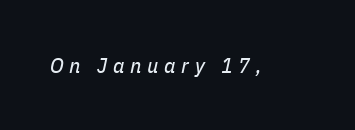
Q: Is the text bold? A: No.
Q: Is the text italic (slanted)? A: Yes, it leans right by about 11 degrees.
Q: Is the text underlined? A: No.
Q: Is the spacing between letters normal or unusually wide? A: Unusually wide.
